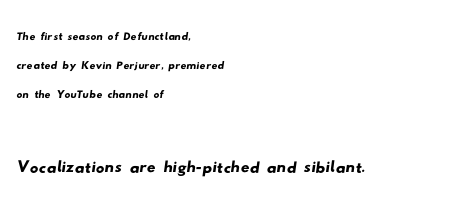
Q: Is the typeface a serif or a sans-serif typeface? A: Sans-serif.
Q: Is the text underlined? A: No.
Q: How is the paragraph aligned? A: Left-aligned.
Q: Is the spacing between letters normal or unusually wide? A: Normal.
Q: Is the spacing between lines tight, normal or loose? A: Tight.
Q: Which block of text is set in a larger size, the first (top) or the second (bottom)? A: The second (bottom) one.
Q: Width (condensed, normal, or wide)? A: Wide.
Q: Stroke contrast? A: Low.
Q: x-height? A: Small.
Q: Monospaced? A: No.
